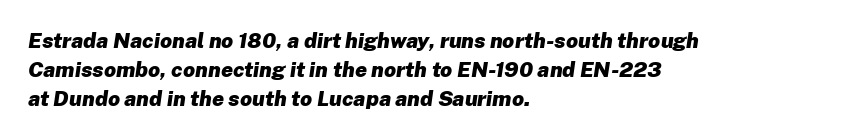
Q: Is the text bold? A: Yes.
Q: Is the text italic (slanted)? A: Yes, it leans right by about 8 degrees.
Q: Is the text underlined? A: No.
Q: How is the paragraph aligned? A: Left-aligned.
Q: Is the spacing between letters normal or unusually wide? A: Normal.
Q: Is the spacing between lines tight, normal or loose? A: Normal.
